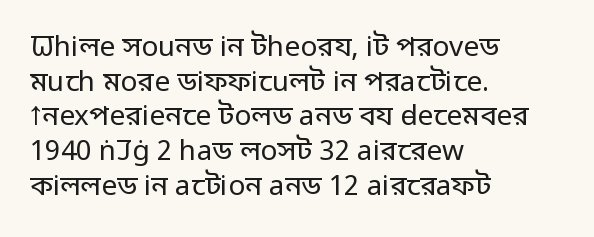
Q: Is the text bold? A: No.
Q: Is the text italic (slanted)? A: No, it is upright.
Q: Is the typeface a serif or a sans-serif typeface? A: Sans-serif.
Q: Is the text underlined? A: No.
Q: How is the paragraph aligned? A: Left-aligned.
Q: Is the spacing between letters normal or unusually wide? A: Normal.
Q: Width (condensed, normal, or wide)? A: Normal.
Q: Stroke contrast? A: Low.
Q: x-height? A: Medium.
Q: Monospaced? A: No.
